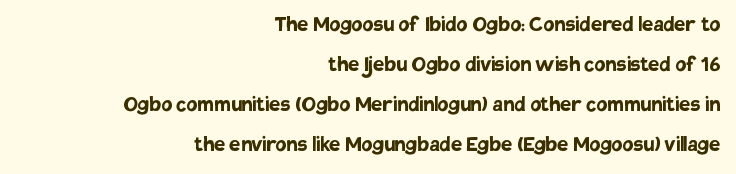
Q: Is the text bold? A: Yes.
Q: Is the text italic (slanted)? A: No, it is upright.
Q: Is the text underlined? A: No.
Q: How is the paragraph aligned? A: Right-aligned.
Q: Is the spacing between letters normal or unusually wide? A: Normal.
Q: Is the spacing between lines tight, normal or loose? A: Normal.
